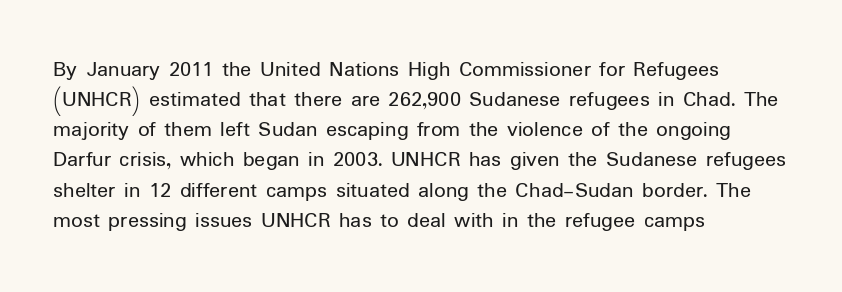
Teacher's note: observe the even left margin — that is flush-left alignment. Does extra space separate the letters? No, they use regular spacing. In terms of posture, this sample is upright. The glyphs are unaccompanied by any horizontal stroke below them. The lines sit at an ordinary, default distance from one another.
